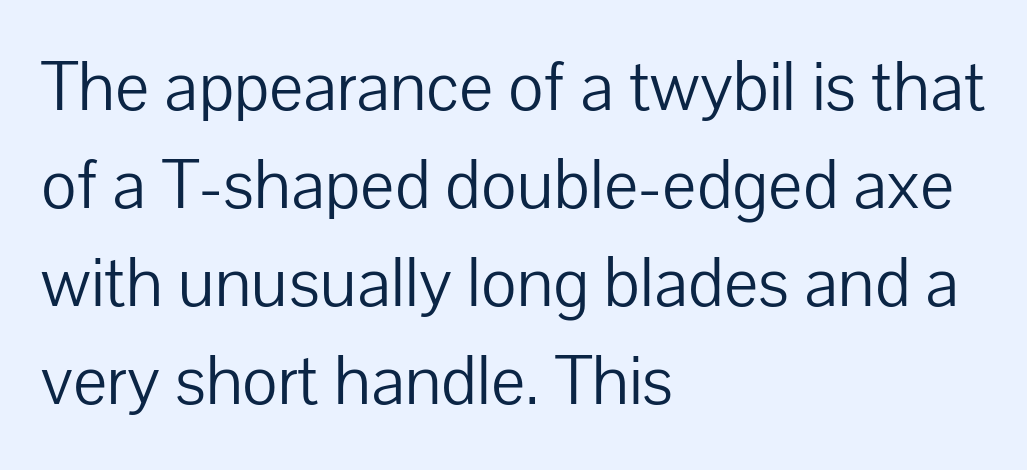
Note the varied advance widths — an 'i' is clearly narrower than an 'm'. Tracking here is standard; glyphs follow each other at the usual distance. Beneath every word, the page is bare. The leading is moderate, giving the passage an even texture. Each line starts at the same left margin while the right side varies.
